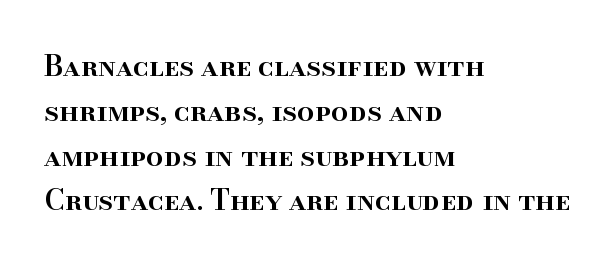
{"serif": "yes", "italic": "no", "bold": "semi", "weight": "semibold", "width": "normal", "stroke_contrast": "high", "x_height": "small", "monospaced": "no", "underline": "no", "align": "left", "line_spacing": "normal", "line_spacing_ratio": 1.6, "letter_spacing": "normal", "letter_spacing_em": 0.0, "glyph_px": 28}
